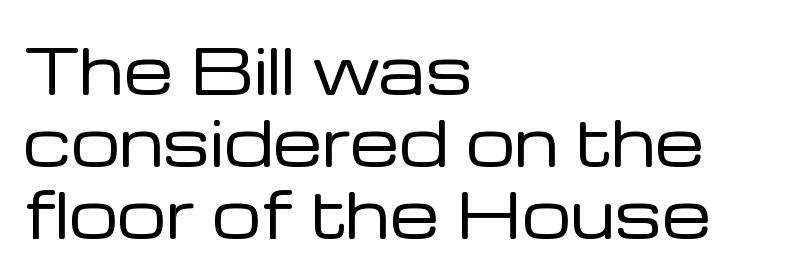
Is this a fixed-width face? No — the glyphs have proportional, varying widths. Tall strokes in this sample are plumb rather than angled. The characters are drawn with everyday or finer stroke widths. These lines are set flush left with a ragged right edge. Quick note: underline off. What stands out about the letter spacing? Nothing — it is the standard amount.
